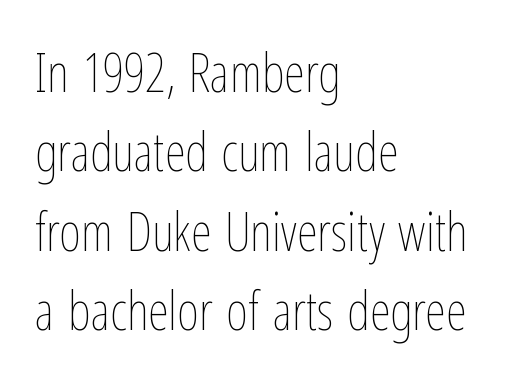
The image shows 53 px thin, condensed type, upright; set left-aligned, normal line spacing (1.5x), normal letter spacing, not underlined; low stroke contrast and a medium x-height.
